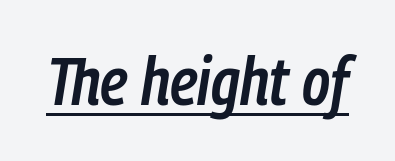
What stands out about the letter spacing? Nothing — it is the standard amount. Quick note: underline on. The whole block is typeset with a tilt. This is moderately heavy type, rendered in semibold. The face used here is proportionally spaced, like ordinary book or web type.
